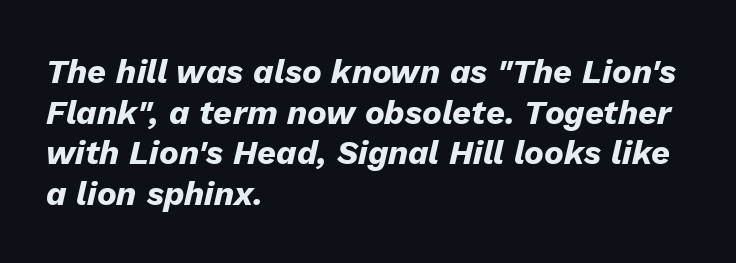
The image shows 33 px heavy type, italic (leaning right); set left-aligned, line spacing 1.23x, normal letter spacing, not underlined; low stroke contrast and a medium x-height.
